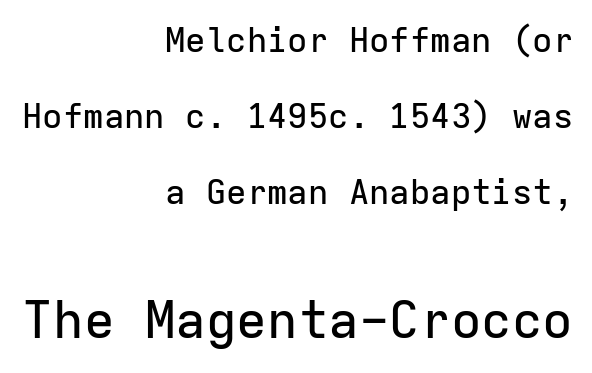
The image shows 51 px sans-serif type, upright, monospaced; set right-aligned, loose line spacing (2.24x), normal letter spacing, not underlined; the second (bottom) block is 1.5x larger; low stroke contrast and a medium x-height.
